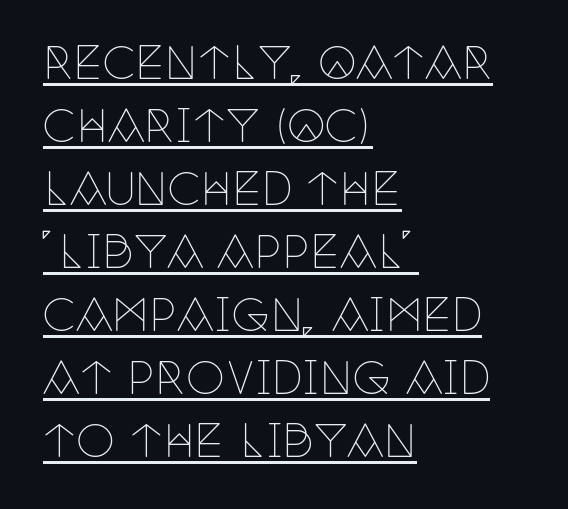
{"serif": "yes", "italic": "no", "bold": "no", "weight": "thin", "width": "condensed", "stroke_contrast": "low", "x_height": "large", "monospaced": "no", "underline": "yes", "align": "left", "line_spacing": "normal", "line_spacing_ratio": 1.43, "letter_spacing": "normal", "letter_spacing_em": 0.0, "glyph_px": 44}
